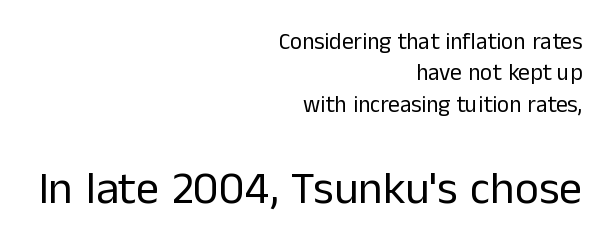
{"serif": "no", "italic": "no", "bold": "no", "weight": "regular", "width": "normal", "stroke_contrast": "low", "x_height": "medium", "monospaced": "no", "underline": "no", "align": "right", "line_spacing": "normal", "line_spacing_ratio": 1.36, "letter_spacing": "normal", "letter_spacing_em": 0.0, "larger_block": "second", "size_ratio": 2.0, "glyph_px": 46}
